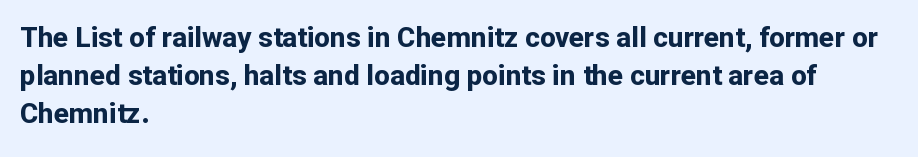
{"serif": "no", "italic": "no", "bold": "yes", "weight": "bold", "width": "normal", "stroke_contrast": "low", "x_height": "medium", "monospaced": "no", "underline": "no", "align": "left", "line_spacing": "normal", "line_spacing_ratio": 1.35, "letter_spacing": "normal", "letter_spacing_em": 0.0, "glyph_px": 28}
